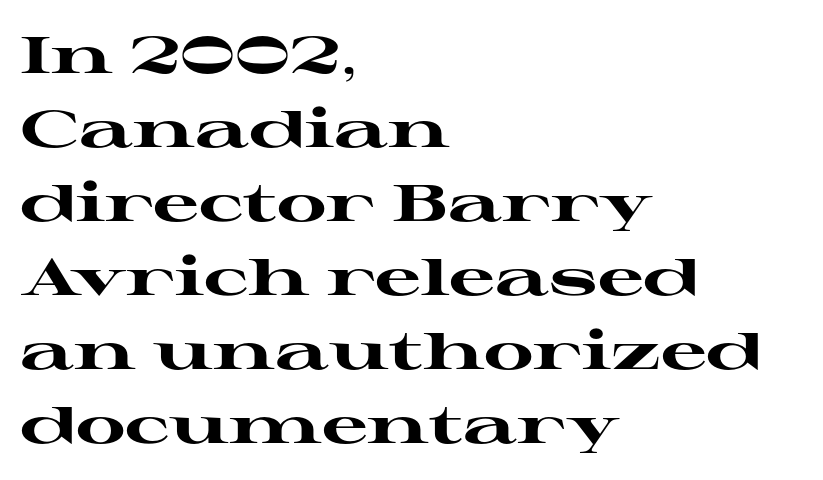
The passage shown stacks its lines at a standard gap. Spacing verdict: proportional, widths tailored to each character. In terms of letterspacing, this is plain default setting. Rule under the text: the space is simply empty.
